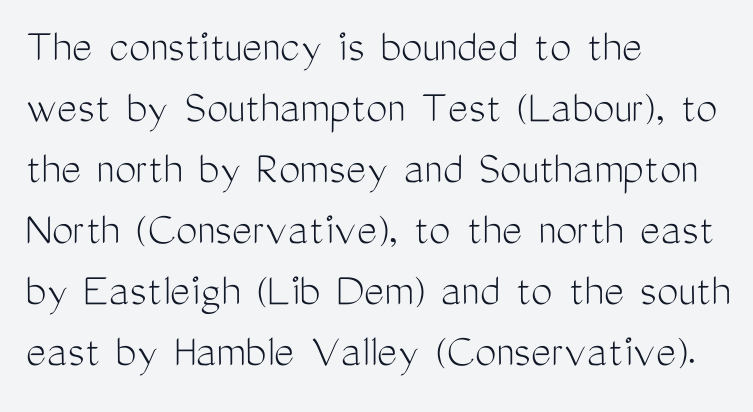
Q: Is the text bold? A: No.
Q: Is the text italic (slanted)? A: No, it is upright.
Q: Is the typeface a serif or a sans-serif typeface? A: Sans-serif.
Q: Is the text underlined? A: No.
Q: How is the paragraph aligned? A: Left-aligned.
Q: Is the spacing between letters normal or unusually wide? A: Normal.
Q: Is the spacing between lines tight, normal or loose? A: Normal.
Q: Width (condensed, normal, or wide)? A: Condensed.
Q: Stroke contrast? A: Medium.
Q: x-height? A: Medium.
Q: Monospaced? A: No.
